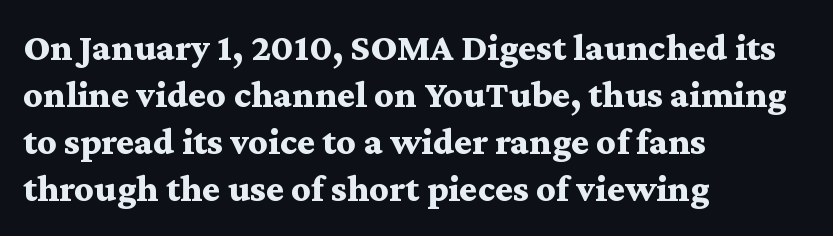
{"serif": "yes", "italic": "no", "bold": "yes", "weight": "bold", "width": "wide", "stroke_contrast": "medium", "x_height": "medium", "monospaced": "no", "underline": "no", "align": "left", "line_spacing_ratio": 1.24, "letter_spacing": "normal", "letter_spacing_em": 0.0, "glyph_px": 38}
